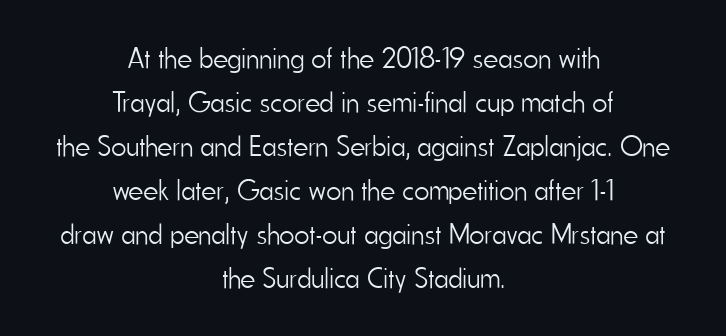
Q: Is the text bold? A: No.
Q: Is the text italic (slanted)? A: No, it is upright.
Q: Is the typeface a serif or a sans-serif typeface? A: Sans-serif.
Q: Is the text underlined? A: No.
Q: How is the paragraph aligned? A: Centered.
Q: Is the spacing between letters normal or unusually wide? A: Normal.
Q: Is the spacing between lines tight, normal or loose? A: Normal.
Q: Width (condensed, normal, or wide)? A: Condensed.
Q: Stroke contrast? A: Low.
Q: x-height? A: Small.
Q: Monospaced? A: No.
